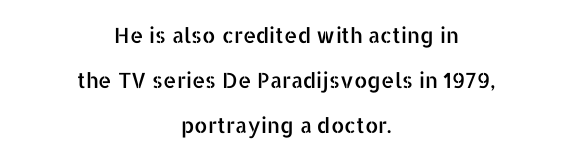
Q: Is the text italic (slanted)? A: No, it is upright.
Q: Is the text underlined? A: No.
Q: How is the paragraph aligned? A: Centered.
Q: Is the spacing between letters normal or unusually wide? A: Normal.
Q: Is the spacing between lines tight, normal or loose? A: Loose.
